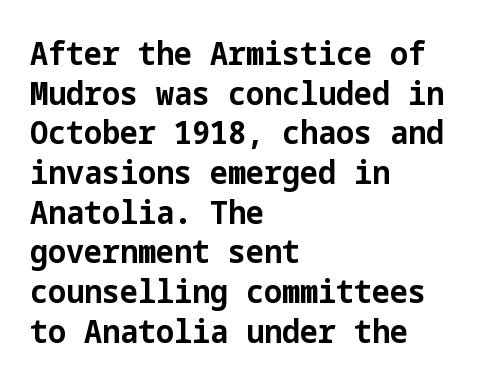
Q: Is the text bold? A: Yes.
Q: Is the text italic (slanted)? A: No, it is upright.
Q: Is the typeface a serif or a sans-serif typeface? A: Sans-serif.
Q: Is the text underlined? A: No.
Q: How is the paragraph aligned? A: Left-aligned.
Q: Is the spacing between letters normal or unusually wide? A: Normal.
Q: Width (condensed, normal, or wide)? A: Normal.
Q: Stroke contrast? A: Low.
Q: x-height? A: Medium.
